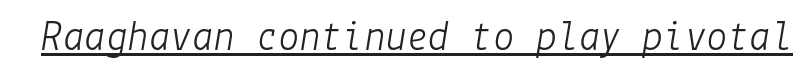
The image shows 43 px light type, italic (leaning right); set normal letter spacing, underlined; low stroke contrast and a medium x-height.
